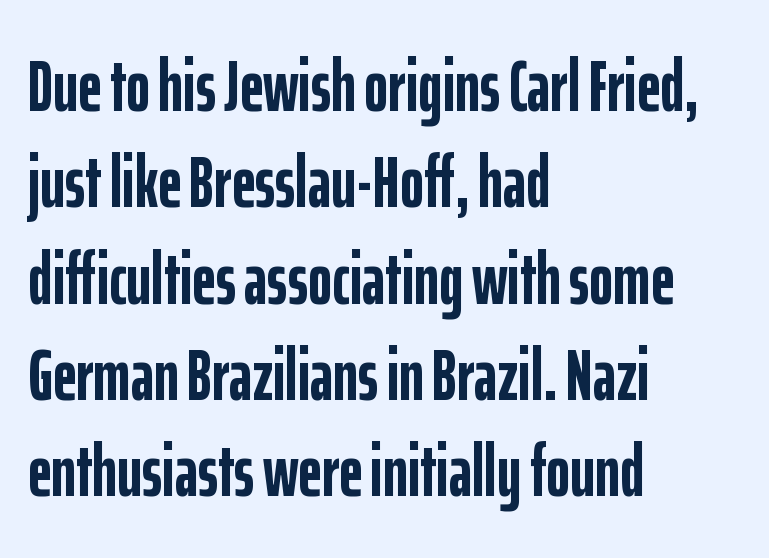
The image shows 73 px semibold, condensed sans-serif type, upright; set left-aligned, normal line spacing (1.32x), normal letter spacing, not underlined; low stroke contrast and a medium x-height.
